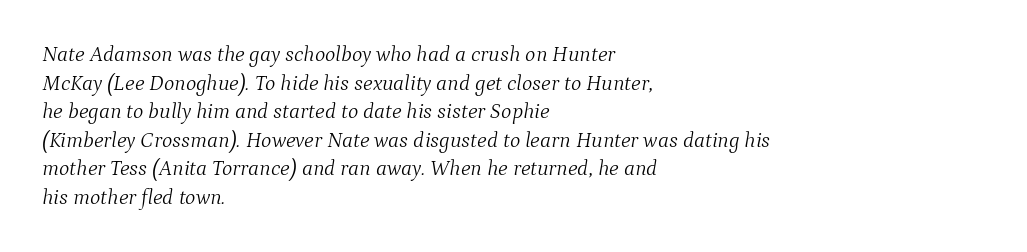
Q: Is the text bold? A: No.
Q: Is the text italic (slanted)? A: Yes, it leans right by about 9 degrees.
Q: Is the text underlined? A: No.
Q: How is the paragraph aligned? A: Left-aligned.
Q: Is the spacing between letters normal or unusually wide? A: Normal.
Q: Is the spacing between lines tight, normal or loose? A: Normal.
